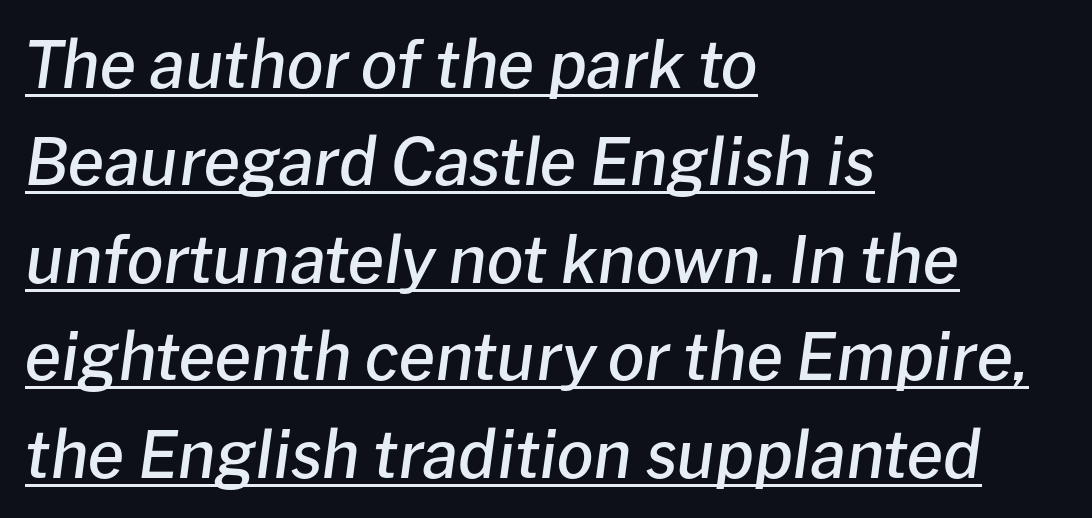
Q: Is the text bold? A: Semi-bold.
Q: Is the text italic (slanted)? A: Yes, it leans right by about 8 degrees.
Q: Is the text underlined? A: Yes.
Q: How is the paragraph aligned? A: Left-aligned.
Q: Is the spacing between letters normal or unusually wide? A: Normal.
Q: Is the spacing between lines tight, normal or loose? A: Normal.
Q: Width (condensed, normal, or wide)? A: Normal.
Q: Stroke contrast? A: Low.
Q: x-height? A: Medium.
Q: Monospaced? A: No.
